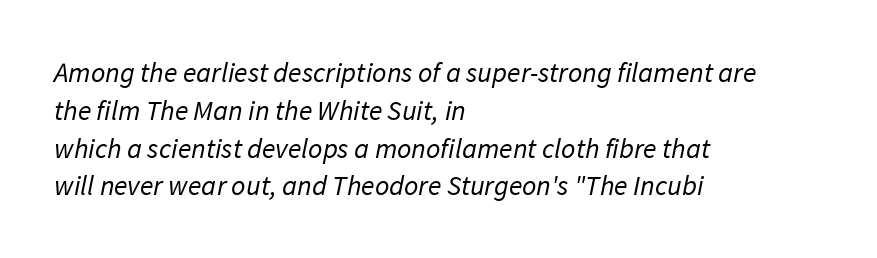
Q: Is the text bold? A: No.
Q: Is the typeface a serif or a sans-serif typeface? A: Sans-serif.
Q: Is the text underlined? A: No.
Q: How is the paragraph aligned? A: Left-aligned.
Q: Is the spacing between letters normal or unusually wide? A: Normal.
Q: Is the spacing between lines tight, normal or loose? A: Normal.
Q: Width (condensed, normal, or wide)? A: Normal.
Q: Stroke contrast? A: Low.
Q: x-height? A: Medium.
Q: Monospaced? A: No.
